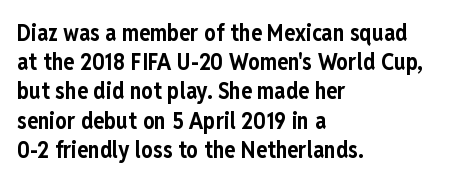
The image shows 23 px bold type, upright; set left-aligned, normal line spacing (1.27x), normal letter spacing, not underlined.
